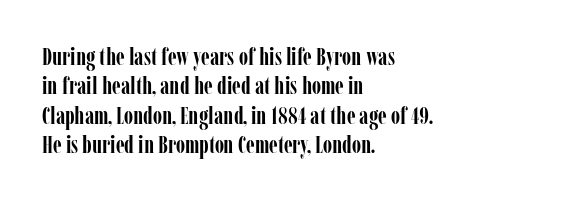
The image shows 24 px bold type, upright; set left-aligned, line spacing 1.22x, normal letter spacing, not underlined.
